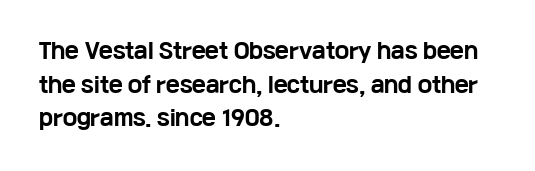
{"italic": "no", "bold": "yes", "underline": "no", "align": "left", "line_spacing": "normal", "line_spacing_ratio": 1.6, "letter_spacing": "normal", "letter_spacing_em": 0.0, "glyph_px": 21}
